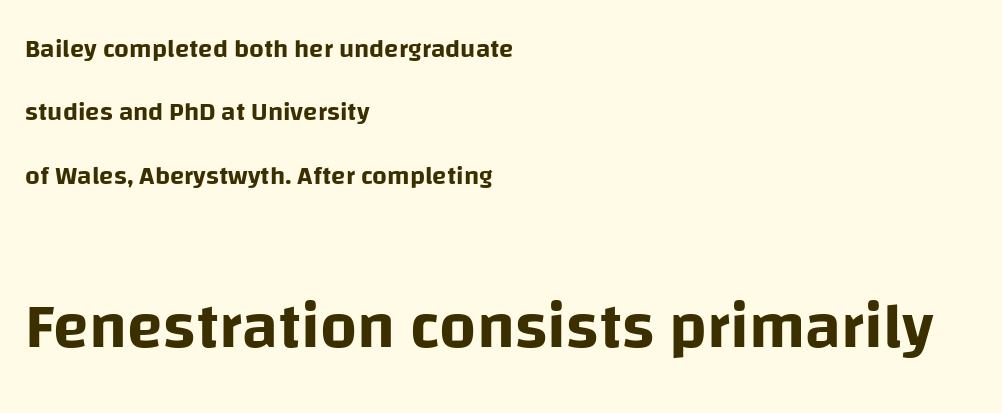
Q: Is the text italic (slanted)? A: No, it is upright.
Q: Is the typeface a serif or a sans-serif typeface? A: Sans-serif.
Q: Is the text underlined? A: No.
Q: How is the paragraph aligned? A: Left-aligned.
Q: Is the spacing between letters normal or unusually wide? A: Normal.
Q: Is the spacing between lines tight, normal or loose? A: Loose.
Q: Which block of text is set in a larger size, the first (top) or the second (bottom)? A: The second (bottom) one.
Q: Width (condensed, normal, or wide)? A: Normal.
Q: Stroke contrast? A: Low.
Q: x-height? A: Large.
Q: Monospaced? A: No.
